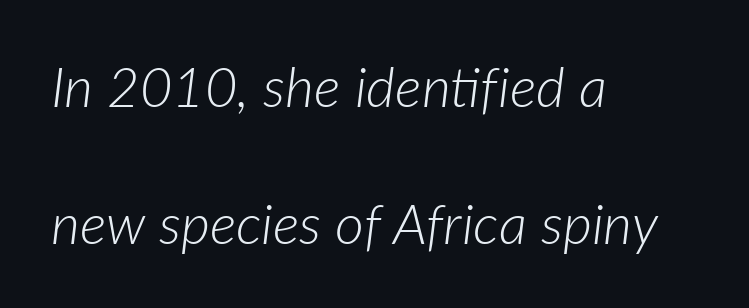
The type is set solid horizontally, with unmodified tracking. If you drew a line through each stem, it would be angled. Stroke thickness stays within the range of a standard reading face or lighter. Do the characters align in a grid? No, the font is proportional. Students, observe: this is what heavily led, spacious text looks like.
